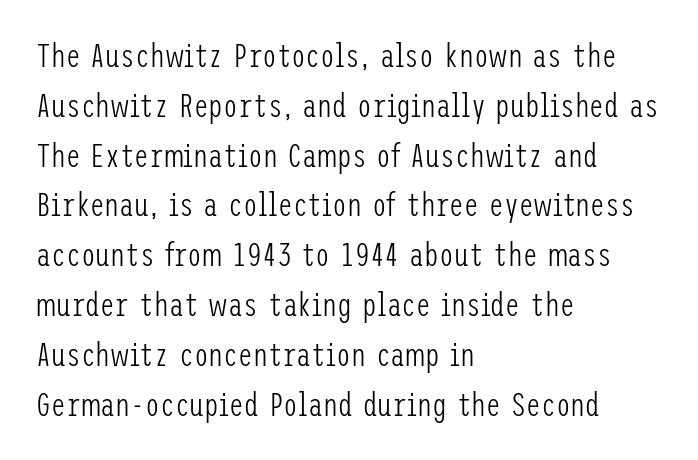
The image shows 33 px light, condensed sans-serif type, upright; set left-aligned, normal line spacing (1.51x), normal letter spacing, not underlined; low stroke contrast and a medium x-height.
